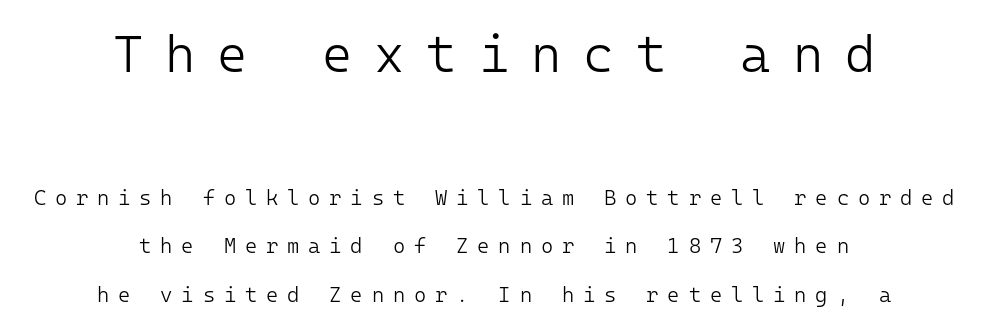
{"serif": "no", "italic": "no", "bold": "no", "weight": "light", "width": "normal", "stroke_contrast": "low", "x_height": "medium", "monospaced": "yes", "underline": "no", "align": "center", "line_spacing": "loose", "line_spacing_ratio": 2.31, "letter_spacing": "wide", "letter_spacing_em": 0.42, "larger_block": "first", "size_ratio": 2.48, "glyph_px": 52}
